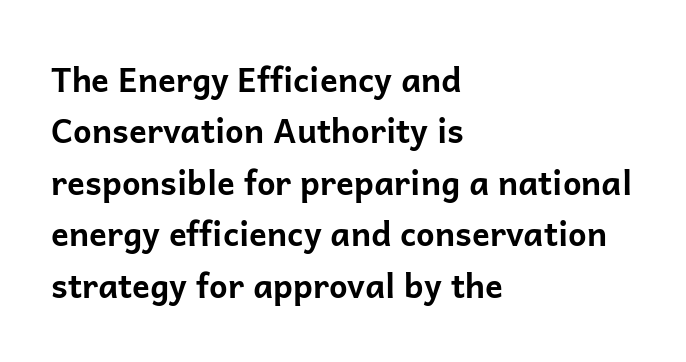
{"serif": "no", "italic": "no", "bold": "yes", "weight": "bold", "width": "normal", "stroke_contrast": "low", "x_height": "medium", "monospaced": "no", "underline": "no", "align": "left", "line_spacing": "normal", "line_spacing_ratio": 1.56, "letter_spacing": "normal", "letter_spacing_em": 0.0, "glyph_px": 33}
